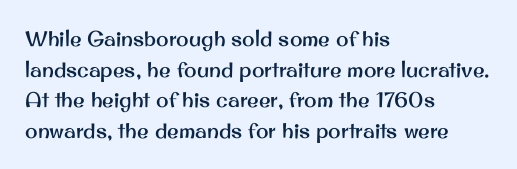
Style check: upright. Quick note: interline space is typical. This sample uses plain, unmodified letter spacing. In CSS terms this would be text-align: left.
